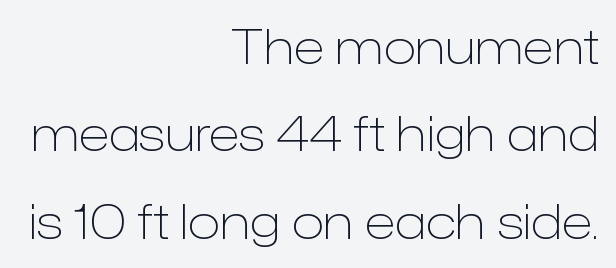
{"serif": "no", "italic": "no", "bold": "no", "weight": "light", "width": "normal", "stroke_contrast": "low", "x_height": "medium", "monospaced": "no", "underline": "no", "align": "right", "line_spacing_ratio": 1.82, "letter_spacing": "normal", "letter_spacing_em": 0.0, "glyph_px": 48}
